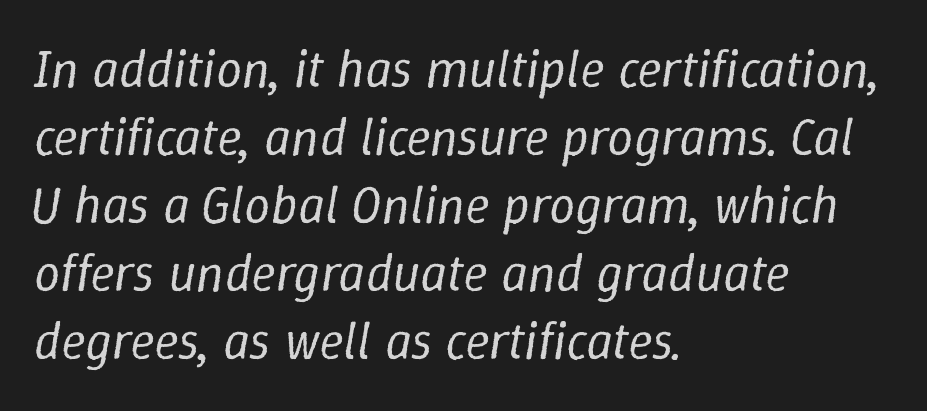
Q: Is the text bold? A: No.
Q: Is the text italic (slanted)? A: Yes, it leans right by about 9 degrees.
Q: Is the text underlined? A: No.
Q: How is the paragraph aligned? A: Left-aligned.
Q: Is the spacing between letters normal or unusually wide? A: Normal.
Q: Is the spacing between lines tight, normal or loose? A: Normal.
Q: Width (condensed, normal, or wide)? A: Normal.
Q: Stroke contrast? A: Low.
Q: x-height? A: Medium.
Q: Monospaced? A: No.
